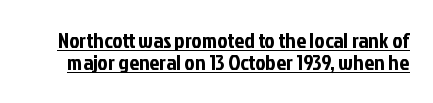
Decoration check: the copy is underlined. The typography opts for an upright posture over an oblique one. The passage shown stacks its lines with hardly any gap. A typesetter would call this zero additional tracking.
